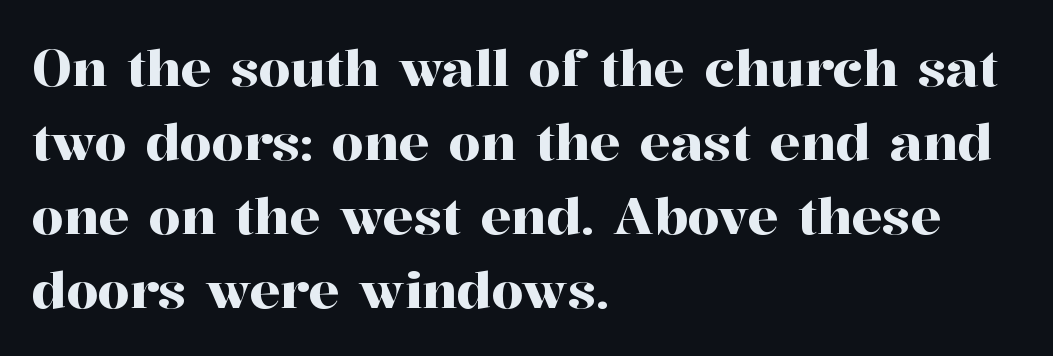
{"serif": "yes", "italic": "no", "width": "normal", "stroke_contrast": "high", "x_height": "medium", "monospaced": "no", "underline": "no", "align": "left", "line_spacing": "normal", "line_spacing_ratio": 1.45, "letter_spacing": "normal", "letter_spacing_em": 0.0, "glyph_px": 51}
